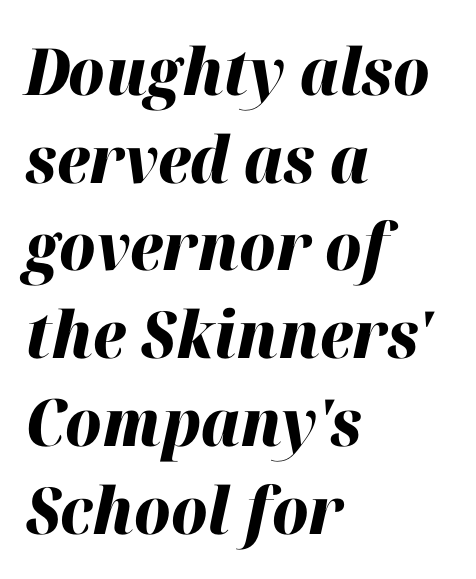
The image shows 65 px heavy type, italic (leaning right); set left-aligned, normal line spacing (1.35x), normal letter spacing, not underlined; high stroke contrast and a medium x-height.
